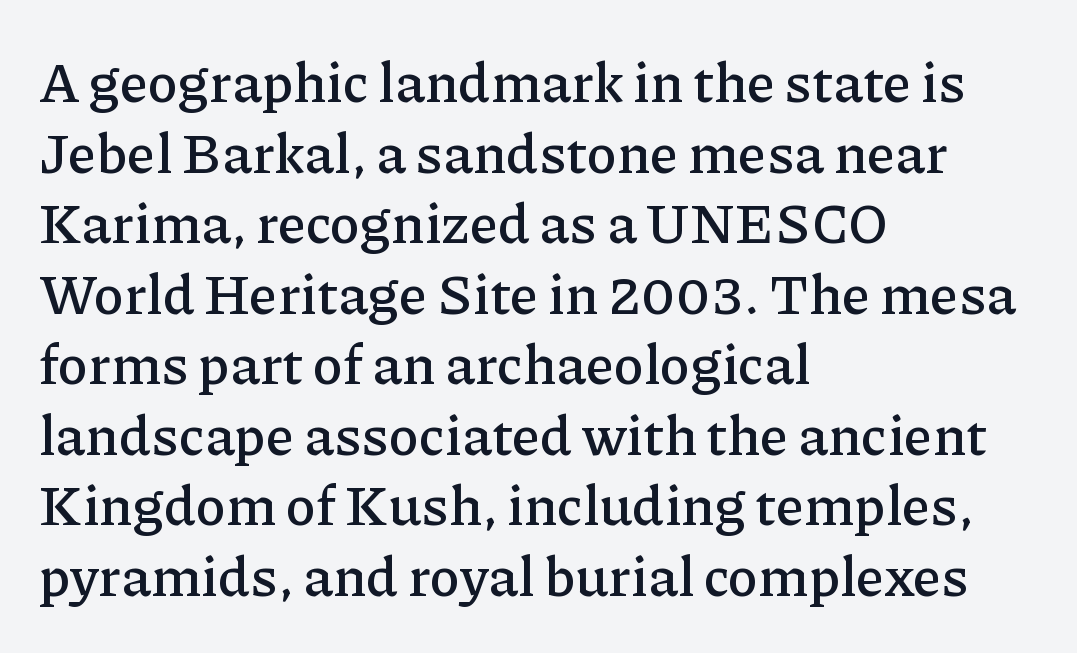
Q: Is the text italic (slanted)? A: No, it is upright.
Q: Is the typeface a serif or a sans-serif typeface? A: Serif.
Q: Is the text underlined? A: No.
Q: How is the paragraph aligned? A: Left-aligned.
Q: Is the spacing between letters normal or unusually wide? A: Normal.
Q: Is the spacing between lines tight, normal or loose? A: Normal.
Q: Width (condensed, normal, or wide)? A: Normal.
Q: Stroke contrast? A: Low.
Q: x-height? A: Medium.
Q: Monospaced? A: No.
